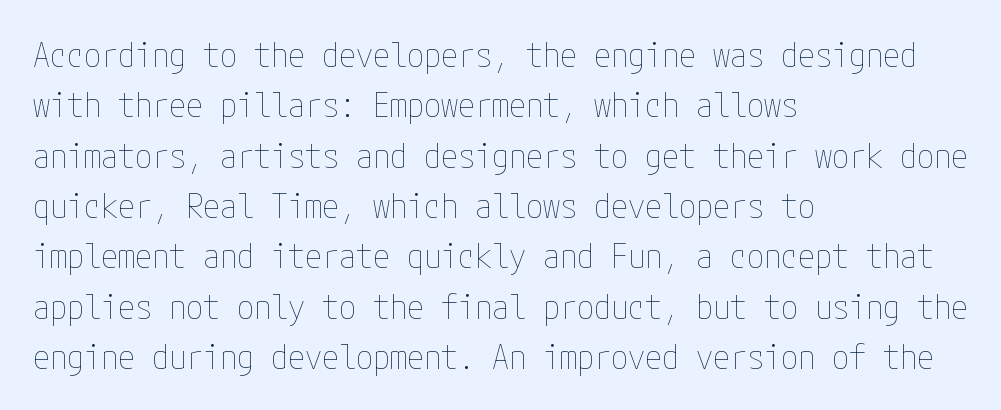
The image shows 34 px thin, condensed type, upright; set left-aligned, normal line spacing (1.48x), normal letter spacing, not underlined; low stroke contrast and a medium x-height.
